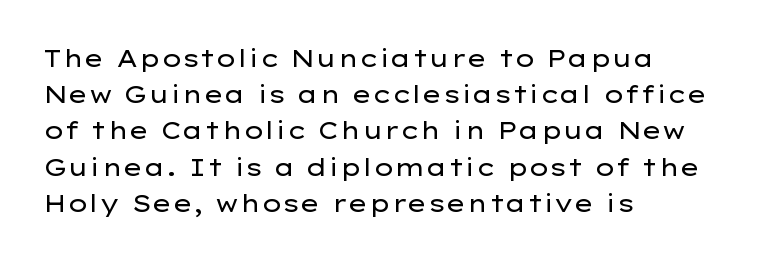
Q: Is the text bold? A: No.
Q: Is the text italic (slanted)? A: No, it is upright.
Q: Is the text underlined? A: No.
Q: How is the paragraph aligned? A: Left-aligned.
Q: Is the spacing between letters normal or unusually wide? A: Normal.
Q: Is the spacing between lines tight, normal or loose? A: Normal.
